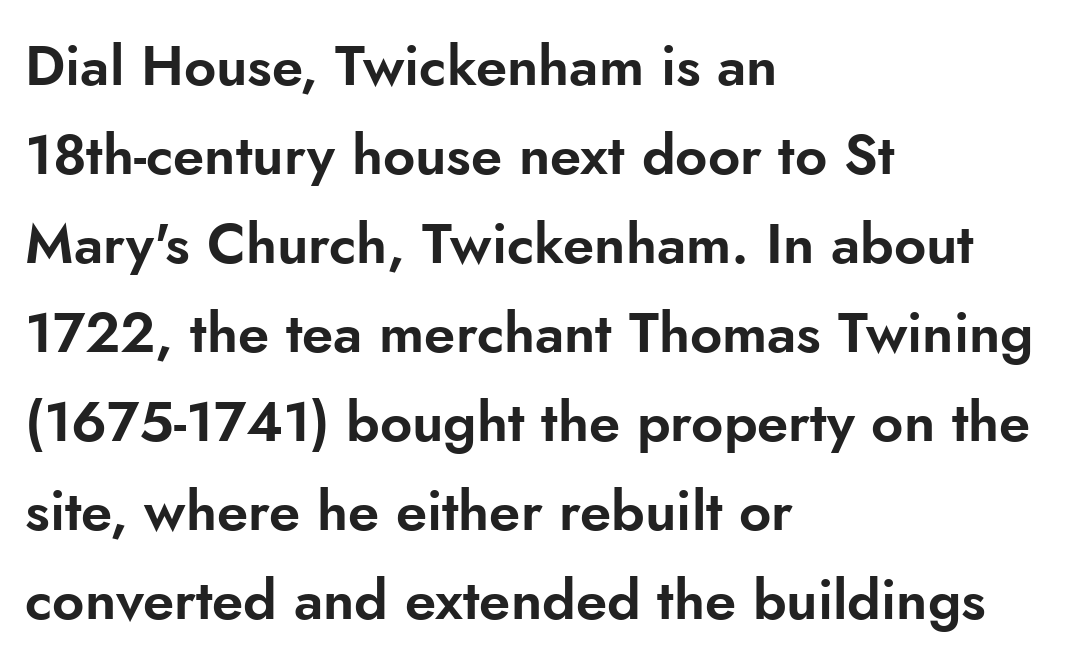
Q: Is the text italic (slanted)? A: No, it is upright.
Q: Is the typeface a serif or a sans-serif typeface? A: Sans-serif.
Q: Is the text underlined? A: No.
Q: How is the paragraph aligned? A: Left-aligned.
Q: Is the spacing between letters normal or unusually wide? A: Normal.
Q: Is the spacing between lines tight, normal or loose? A: Normal.
Q: Width (condensed, normal, or wide)? A: Normal.
Q: Stroke contrast? A: Low.
Q: x-height? A: Small.
Q: Monospaced? A: No.
